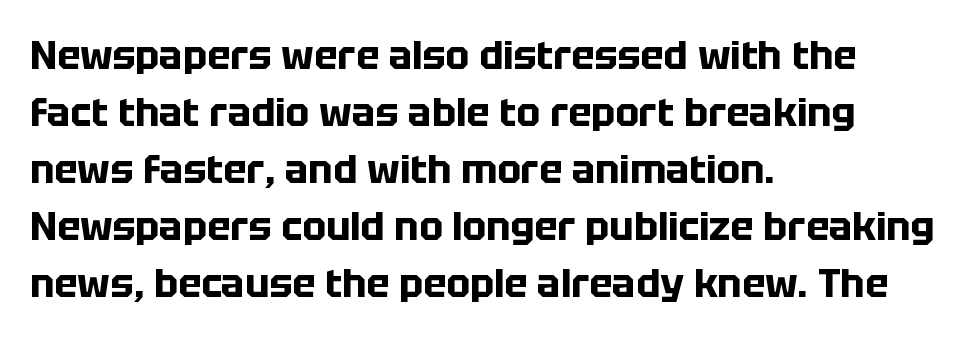
Q: Is the text bold? A: Yes.
Q: Is the text italic (slanted)? A: No, it is upright.
Q: Is the typeface a serif or a sans-serif typeface? A: Sans-serif.
Q: Is the text underlined? A: No.
Q: How is the paragraph aligned? A: Left-aligned.
Q: Is the spacing between letters normal or unusually wide? A: Normal.
Q: Is the spacing between lines tight, normal or loose? A: Normal.
Q: Width (condensed, normal, or wide)? A: Normal.
Q: Stroke contrast? A: Low.
Q: x-height? A: Large.
Q: Monospaced? A: No.
